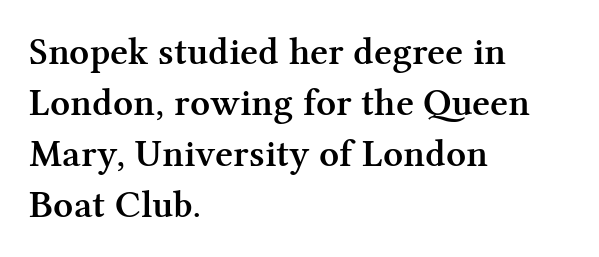
Q: Is the text bold? A: Semi-bold.
Q: Is the text italic (slanted)? A: No, it is upright.
Q: Is the typeface a serif or a sans-serif typeface? A: Serif.
Q: Is the text underlined? A: No.
Q: How is the paragraph aligned? A: Left-aligned.
Q: Is the spacing between letters normal or unusually wide? A: Normal.
Q: Is the spacing between lines tight, normal or loose? A: Normal.
Q: Width (condensed, normal, or wide)? A: Normal.
Q: Stroke contrast? A: Medium.
Q: x-height? A: Medium.
Q: Monospaced? A: No.
